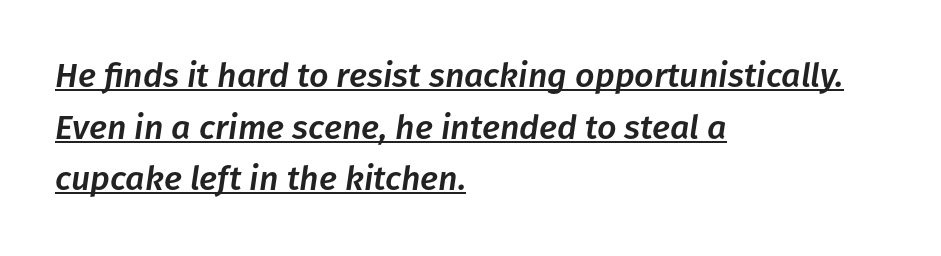
You could not count columns in this text — the font is proportionally spaced. The designer left line spacing at the default. Short note: letters normally spaced. The typography opts for an oblique posture over an upright one.
